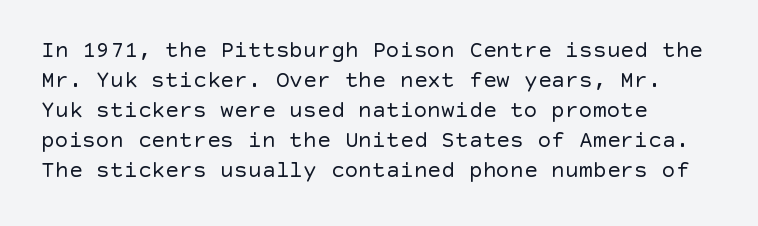
{"italic": "no", "bold": "no", "underline": "no", "align": "left", "line_spacing": "normal", "line_spacing_ratio": 1.3, "letter_spacing": "normal", "letter_spacing_em": 0.0, "glyph_px": 23}
